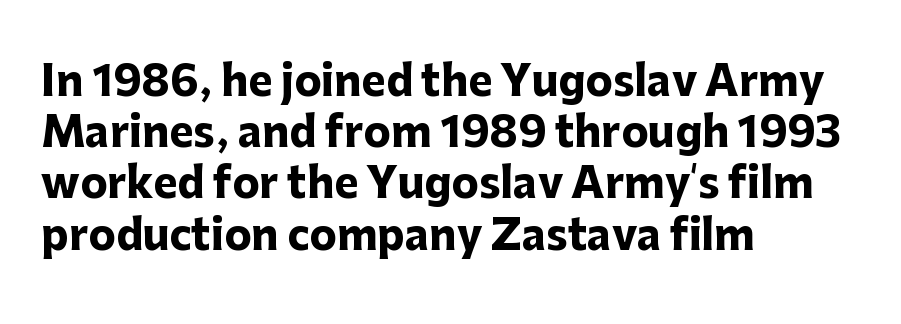
Q: Is the text bold? A: Yes.
Q: Is the text italic (slanted)? A: No, it is upright.
Q: Is the typeface a serif or a sans-serif typeface? A: Sans-serif.
Q: Is the text underlined? A: No.
Q: How is the paragraph aligned? A: Left-aligned.
Q: Is the spacing between letters normal or unusually wide? A: Normal.
Q: Is the spacing between lines tight, normal or loose? A: Normal.
Q: Width (condensed, normal, or wide)? A: Normal.
Q: Stroke contrast? A: Low.
Q: x-height? A: Medium.
Q: Monospaced? A: No.
